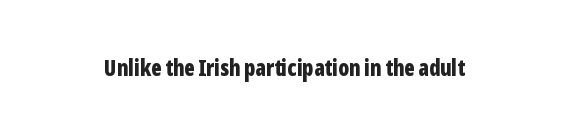
Q: Is the text bold? A: Yes.
Q: Is the text italic (slanted)? A: No, it is upright.
Q: Is the text underlined? A: No.
Q: Is the spacing between letters normal or unusually wide? A: Normal.
